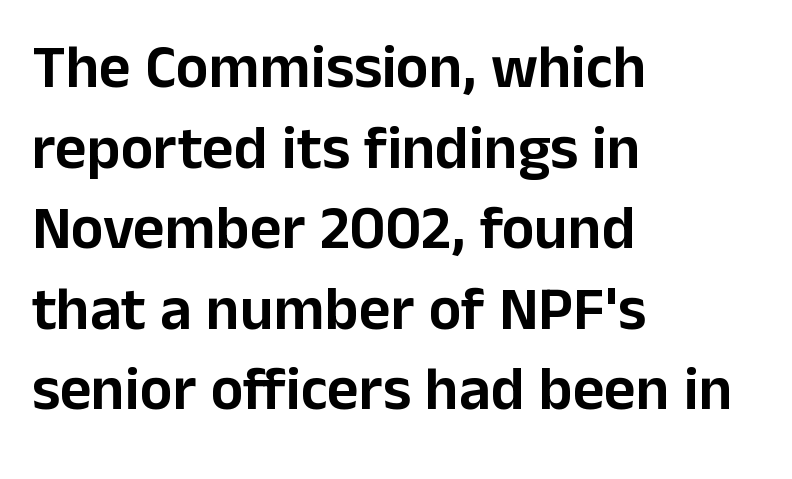
The image shows 61 px sans-serif type, upright; set left-aligned, normal line spacing (1.32x), normal letter spacing, not underlined; low stroke contrast and a medium x-height.
